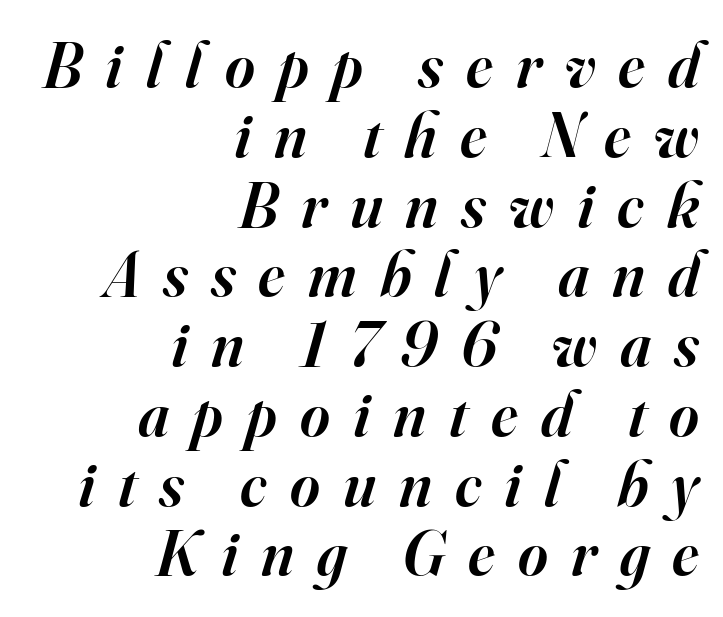
The image shows 64 px semibold serif type, italic (leaning right); set right-aligned, tight line spacing (1.09x), unusually wide letter spacing (+0.36 em), not underlined; high stroke contrast and a small x-height.
